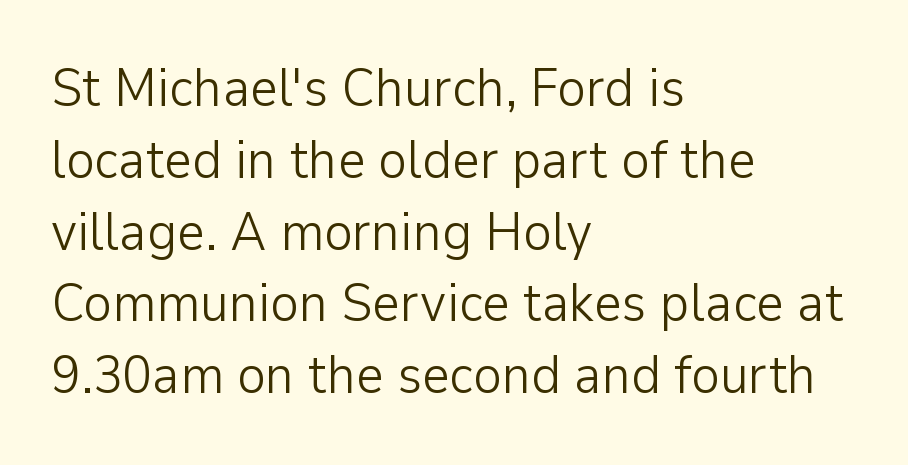
{"serif": "no", "italic": "no", "bold": "no", "weight": "light", "width": "normal", "stroke_contrast": "low", "x_height": "medium", "monospaced": "no", "underline": "no", "align": "left", "line_spacing": "normal", "line_spacing_ratio": 1.33, "letter_spacing": "normal", "letter_spacing_em": 0.0, "glyph_px": 54}
